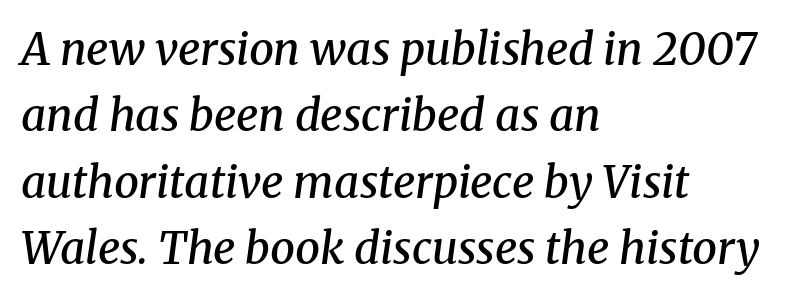
The image shows 44 px semibold serif type, italic (leaning right); set left-aligned, normal line spacing (1.51x), normal letter spacing, not underlined; medium stroke contrast and a medium x-height.
